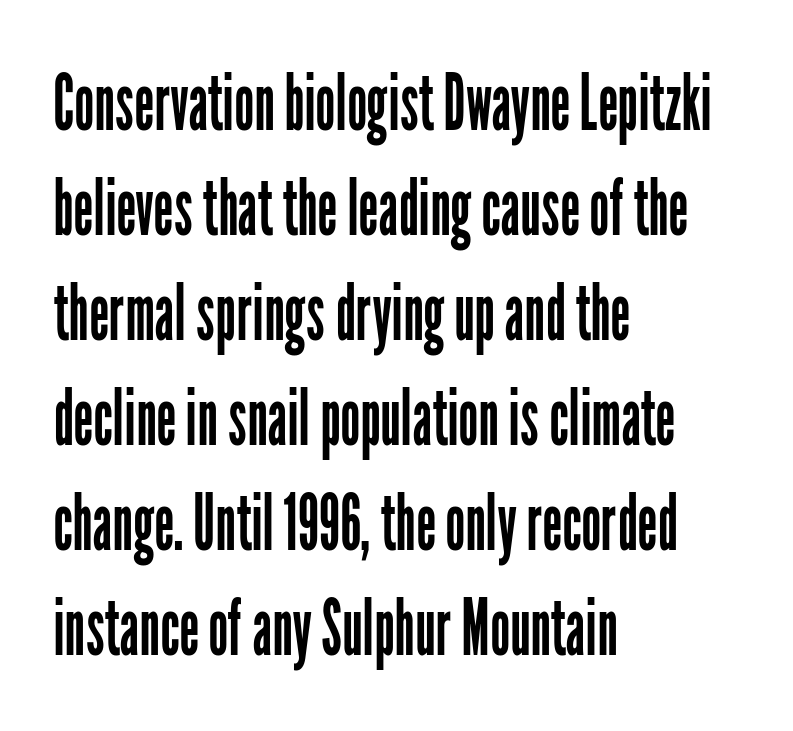
{"serif": "no", "italic": "no", "bold": "no", "weight": "regular", "width": "condensed", "stroke_contrast": "low", "x_height": "medium", "monospaced": "no", "underline": "no", "align": "left", "line_spacing": "normal", "line_spacing_ratio": 1.33, "letter_spacing": "normal", "letter_spacing_em": 0.0, "glyph_px": 79}
